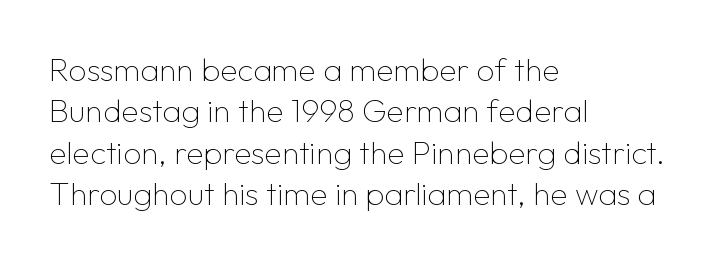
The image shows 32 px thin sans-serif type, upright; set left-aligned, normal line spacing (1.29x), normal letter spacing, not underlined; low stroke contrast and a medium x-height.
